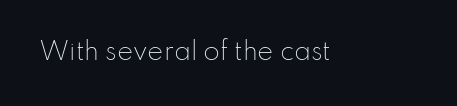
{"italic": "no", "bold": "no", "underline": "no", "letter_spacing": "normal", "letter_spacing_em": 0.0, "glyph_px": 24}
